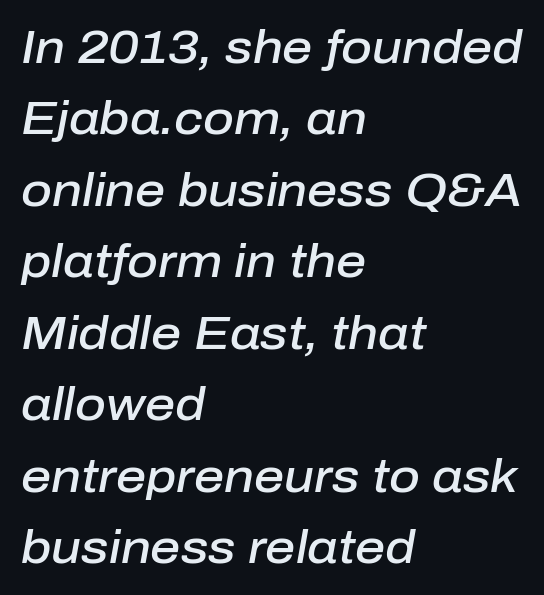
The rag falls on the right side of this text block. Beneath every word, the page is bare. Nobody touched the tracking dial on this one. These lines are rendered in a variable-pitch font. Italic? Definitely — the glyphs are oblique. In terms of weight, the rendering is demibold, just under bold.
